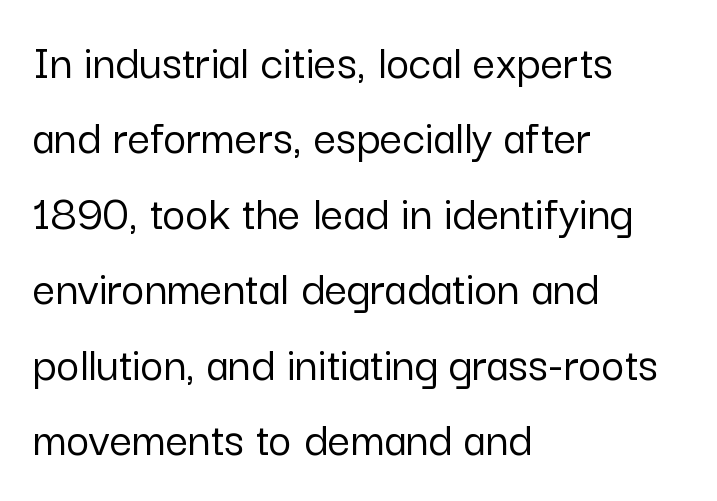
The image shows 50 px sans-serif type, upright; set left-aligned, normal line spacing (1.51x), normal letter spacing, not underlined; low stroke contrast and a medium x-height.
